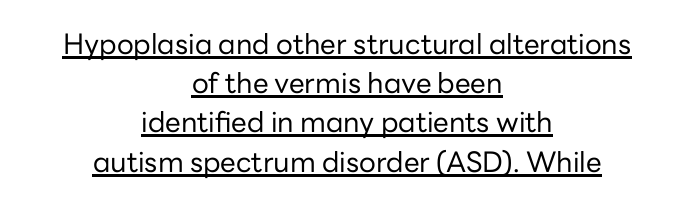
{"serif": "no", "italic": "no", "bold": "no", "weight": "regular", "width": "normal", "stroke_contrast": "low", "x_height": "medium", "monospaced": "no", "underline": "yes", "align": "center", "line_spacing": "normal", "line_spacing_ratio": 1.4, "letter_spacing": "normal", "letter_spacing_em": 0.0, "glyph_px": 28}
